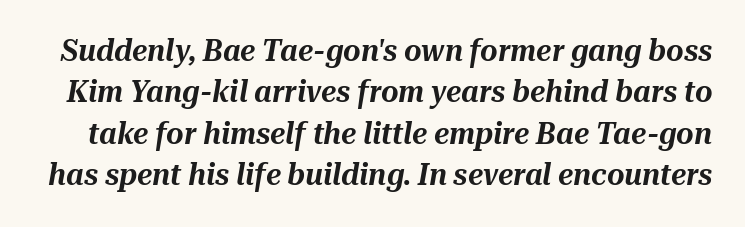
The image shows 30 px text type, italic (leaning right); set normal line spacing (1.38x), normal letter spacing, not underlined; medium stroke contrast and a medium x-height.
